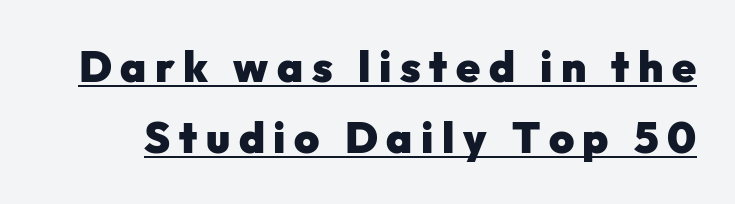
{"serif": "no", "italic": "no", "bold": "yes", "weight": "heavy", "width": "normal", "stroke_contrast": "low", "x_height": "medium", "monospaced": "no", "underline": "yes", "line_spacing": "normal", "line_spacing_ratio": 1.65, "letter_spacing": "wide", "letter_spacing_em": 0.2, "glyph_px": 43}
